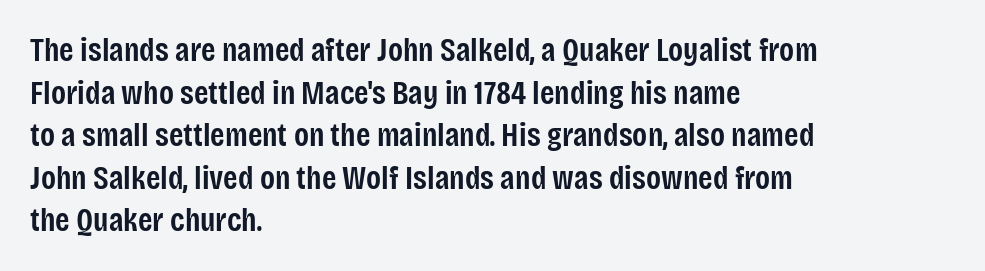
{"serif": "no", "italic": "no", "bold": "semi", "weight": "semibold", "width": "condensed", "stroke_contrast": "low", "x_height": "large", "monospaced": "no", "underline": "no", "align": "left", "line_spacing": "normal", "line_spacing_ratio": 1.29, "letter_spacing": "normal", "letter_spacing_em": 0.0, "glyph_px": 33}
